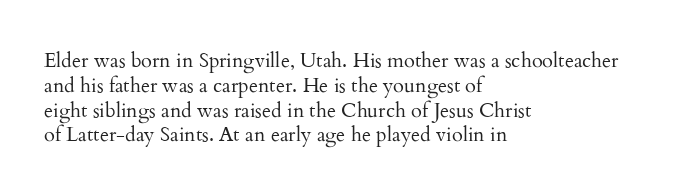
Q: Is the text bold? A: No.
Q: Is the text italic (slanted)? A: No, it is upright.
Q: Is the text underlined? A: No.
Q: How is the paragraph aligned? A: Left-aligned.
Q: Is the spacing between letters normal or unusually wide? A: Normal.
